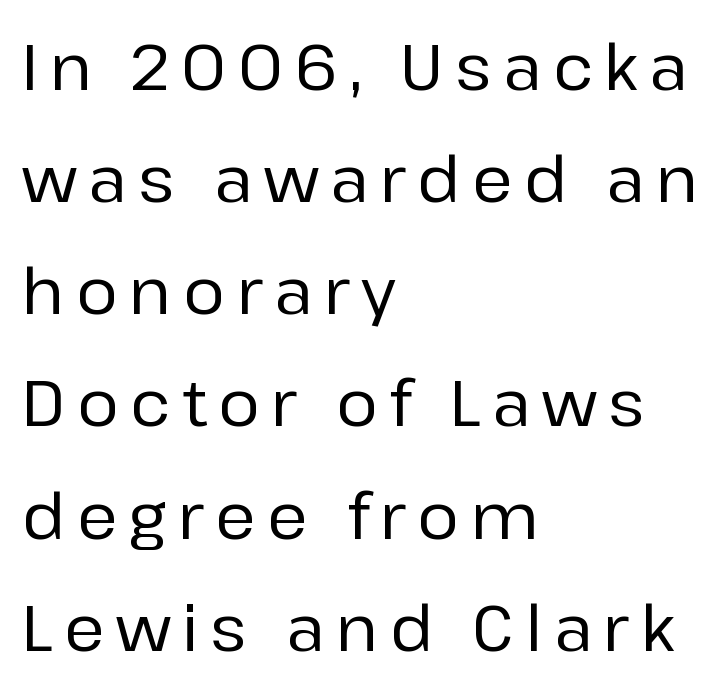
In CSS terms this would be text-align: left. Rule under the text: the space is simply empty. I'd call this a sans setting — the letters go barefoot. The type sits square on the baseline with zero lean.
